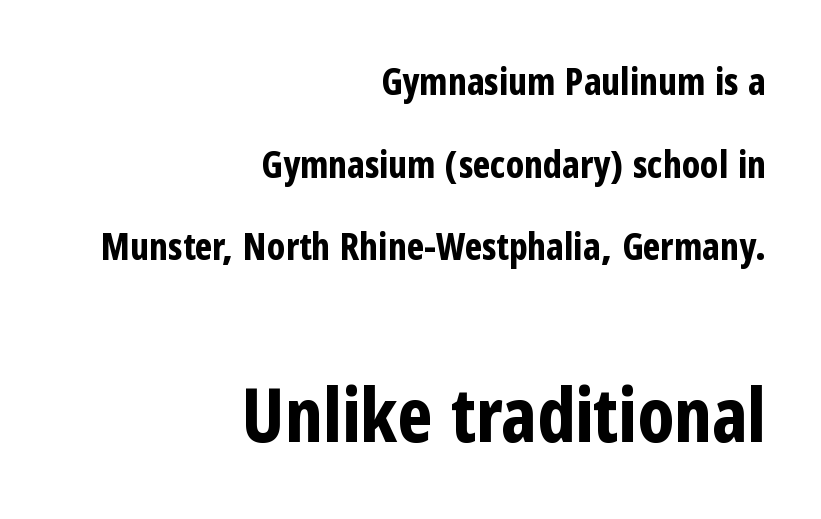
The image shows 74 px bold, condensed sans-serif type, upright; set right-aligned, loose line spacing (2.23x), normal letter spacing, not underlined; the second (bottom) block is 2.0x larger; low stroke contrast and a medium x-height.
